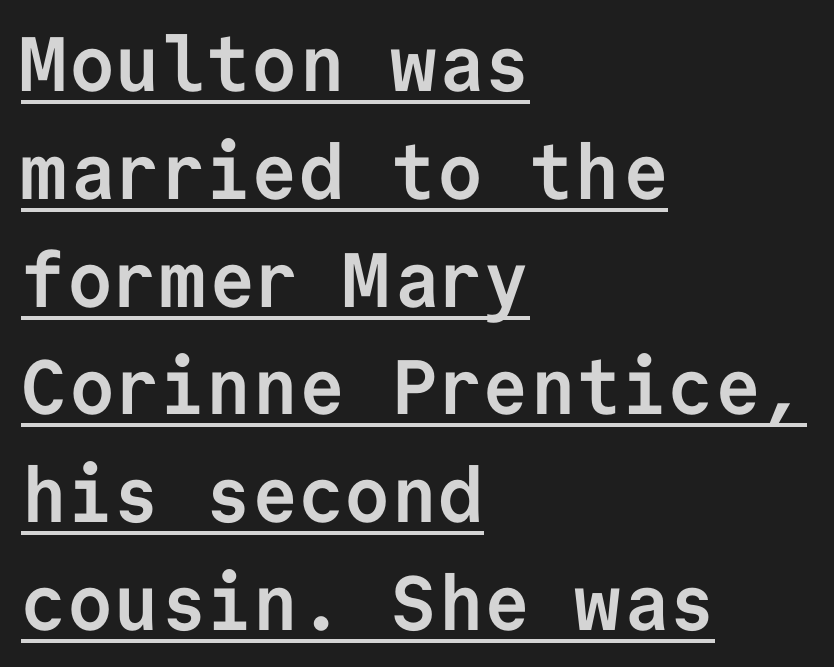
Q: Is the text bold? A: Yes.
Q: Is the text italic (slanted)? A: No, it is upright.
Q: Is the typeface a serif or a sans-serif typeface? A: Sans-serif.
Q: Is the text underlined? A: Yes.
Q: How is the paragraph aligned? A: Left-aligned.
Q: Is the spacing between letters normal or unusually wide? A: Normal.
Q: Is the spacing between lines tight, normal or loose? A: Normal.
Q: Width (condensed, normal, or wide)? A: Normal.
Q: Stroke contrast? A: Low.
Q: x-height? A: Medium.
Q: Monospaced? A: Yes.
